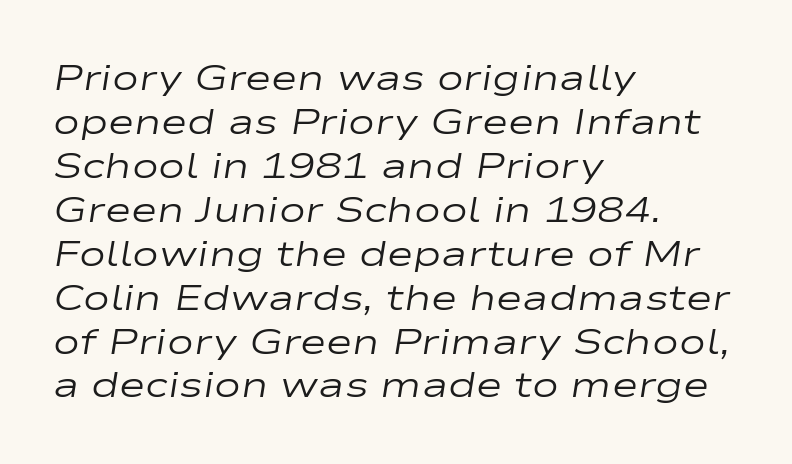
The image shows 36 px regular-weight, wide type, italic (leaning right); set left-aligned, line spacing 1.22x, normal letter spacing, not underlined; low stroke contrast and a medium x-height.
